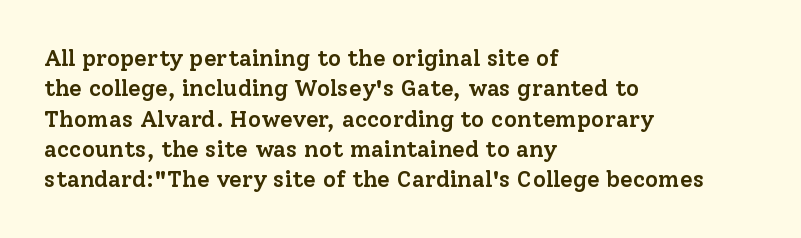
{"italic": "no", "bold": "semi", "underline": "no", "align": "left", "line_spacing": "normal", "line_spacing_ratio": 1.32, "letter_spacing": "normal", "letter_spacing_em": 0.0, "glyph_px": 23}
